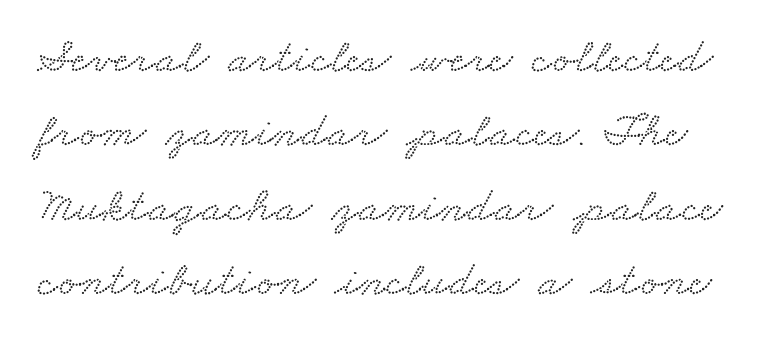
The image shows 49 px wide serif type; set normal line spacing (1.52x), normal letter spacing, not underlined; low stroke contrast and a small x-height.
